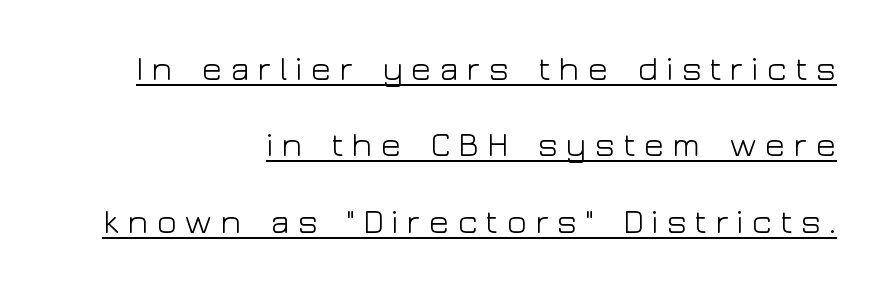
Beneath each row of characters lies a ruled line. The typesetting does not lean heavy: it is not bold. Compared with typical body copy, the letter spacing here is much looser. The designer dialed line spacing up above the default. Posture: vertical. The face used here is proportionally spaced, like ordinary book or web type.
